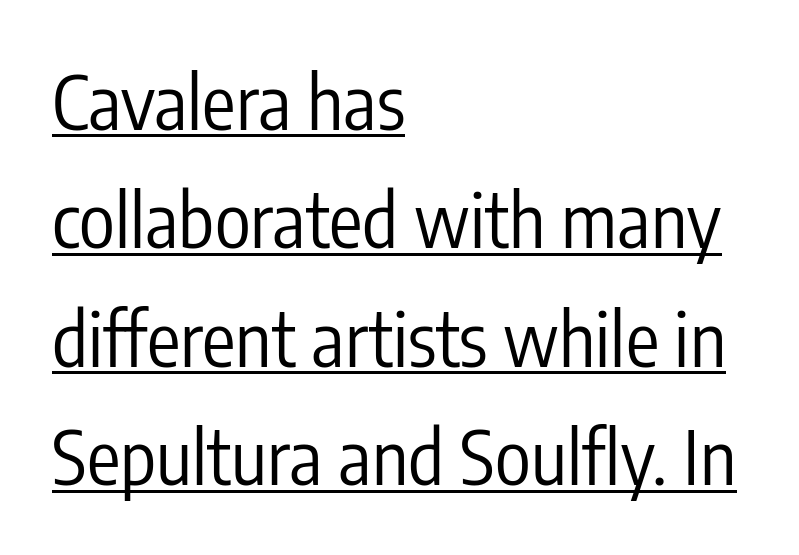
{"serif": "no", "italic": "no", "bold": "no", "weight": "regular", "width": "condensed", "stroke_contrast": "low", "x_height": "medium", "monospaced": "no", "underline": "yes", "align": "left", "line_spacing": "normal", "line_spacing_ratio": 1.58, "letter_spacing": "normal", "letter_spacing_em": 0.0, "glyph_px": 75}
